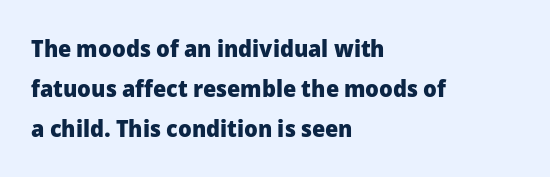
The image shows 24 px bold type, upright; set left-aligned, normal line spacing (1.67x), normal letter spacing, not underlined.
